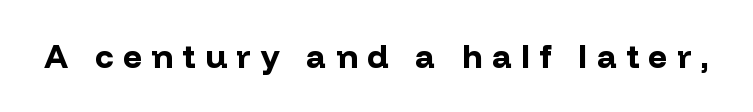
The image shows 33 px bold sans-serif type, upright; set unusually wide letter spacing (+0.29 em), not underlined; low stroke contrast and a medium x-height.
